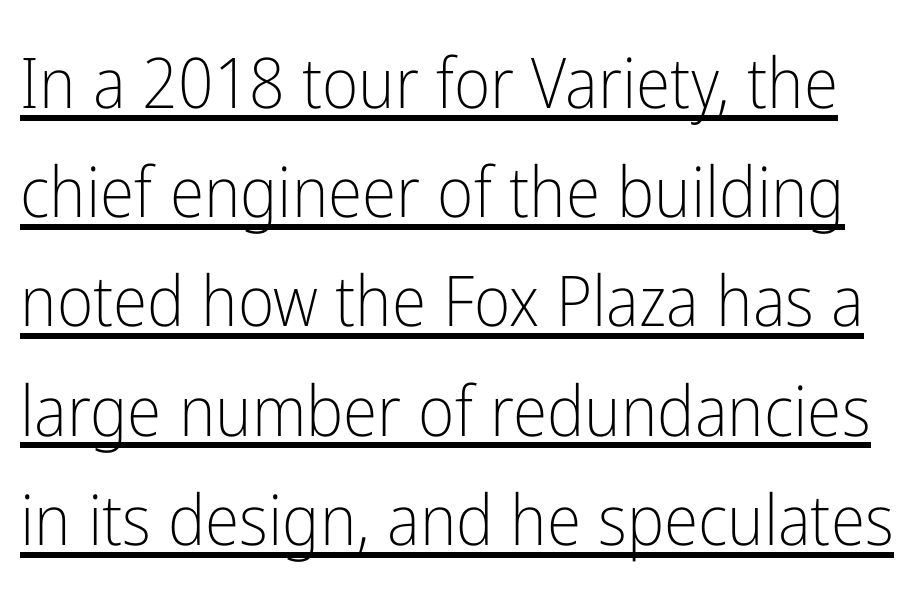
Notice how descenders clear the ascenders below comfortably — that's standard leading. The font's upright variant was chosen for this text. Notice how a bar underscores the lettering throughout. Check where the strokes stop: nothing finishes them off — pure sans. On a weight scale, this lands at 450 or below.
